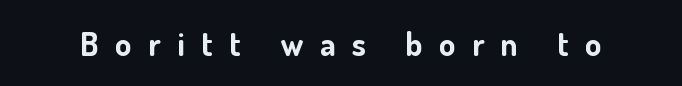
Q: Is the text bold? A: Yes.
Q: Is the text italic (slanted)? A: No, it is upright.
Q: Is the typeface a serif or a sans-serif typeface? A: Sans-serif.
Q: Is the text underlined? A: No.
Q: Is the spacing between letters normal or unusually wide? A: Unusually wide.
Q: Width (condensed, normal, or wide)? A: Normal.
Q: Stroke contrast? A: Low.
Q: x-height? A: Small.
Q: Monospaced? A: No.
